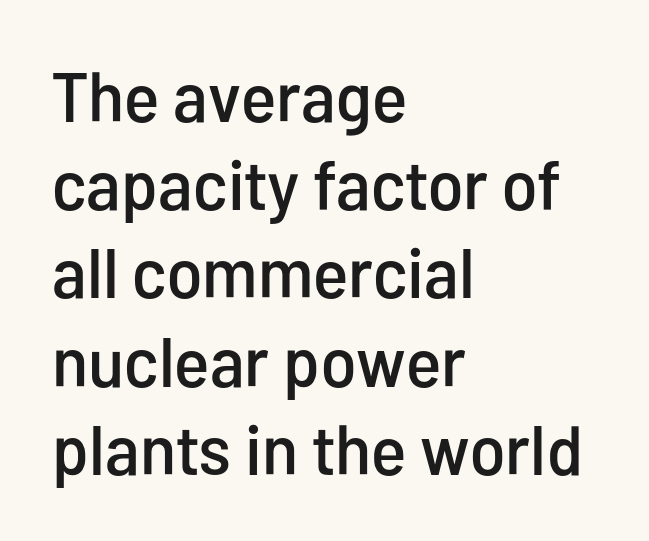
Words appear dense and cohesive because spacing is normal. Interline gaps are of average width in this sample. This is sans-serif lettering, the kind often seen on screens and signage. Where is the straight margin? On the left.
